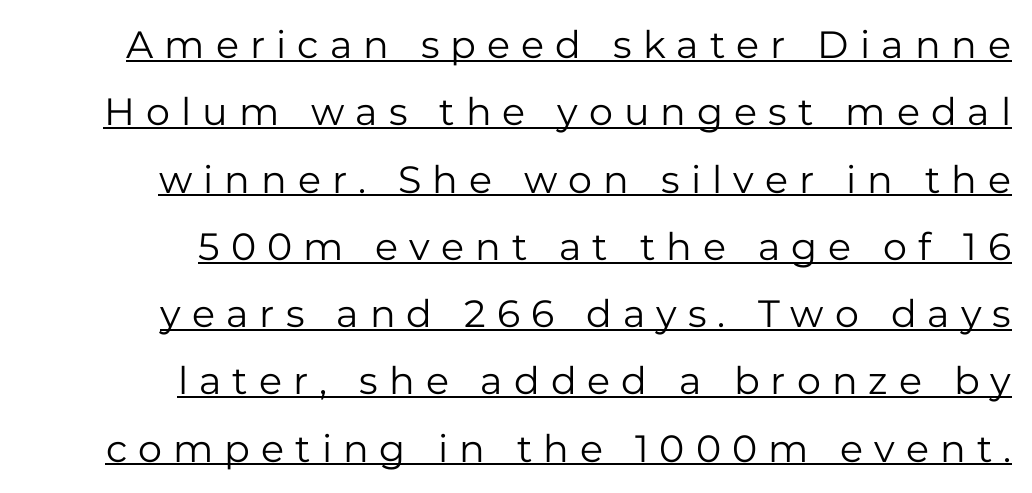
Q: Is the text bold? A: No.
Q: Is the text italic (slanted)? A: No, it is upright.
Q: Is the typeface a serif or a sans-serif typeface? A: Sans-serif.
Q: Is the text underlined? A: Yes.
Q: How is the paragraph aligned? A: Right-aligned.
Q: Is the spacing between letters normal or unusually wide? A: Unusually wide.
Q: Width (condensed, normal, or wide)? A: Normal.
Q: Stroke contrast? A: Low.
Q: x-height? A: Medium.
Q: Monospaced? A: No.
